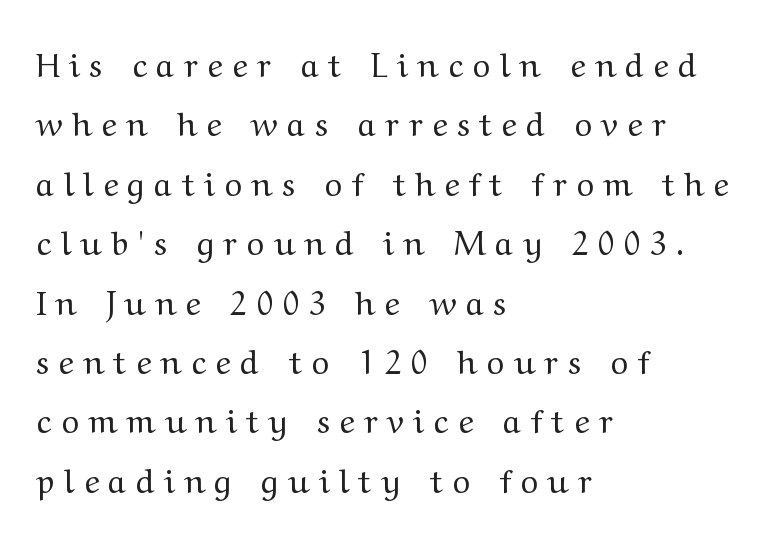
Q: Is the text bold? A: No.
Q: Is the text italic (slanted)? A: No, it is upright.
Q: Is the typeface a serif or a sans-serif typeface? A: Serif.
Q: Is the text underlined? A: No.
Q: How is the paragraph aligned? A: Left-aligned.
Q: Is the spacing between letters normal or unusually wide? A: Unusually wide.
Q: Width (condensed, normal, or wide)? A: Wide.
Q: Stroke contrast? A: Medium.
Q: x-height? A: Medium.
Q: Monospaced? A: No.
